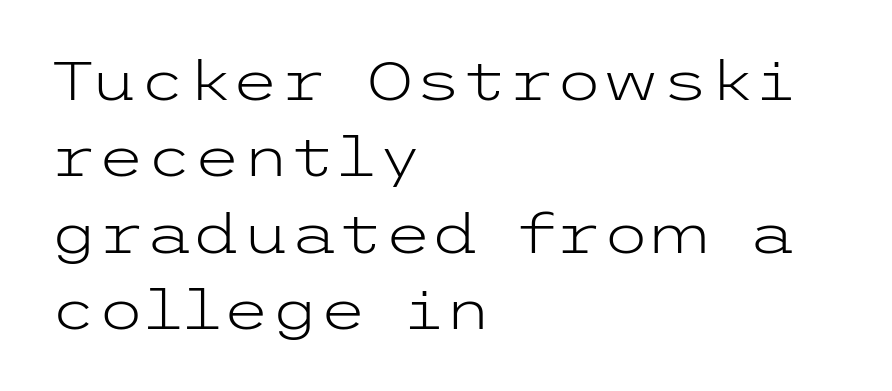
{"serif": "no", "italic": "no", "bold": "no", "weight": "light", "width": "wide", "stroke_contrast": "low", "x_height": "medium", "underline": "no", "align": "left", "line_spacing": "normal", "line_spacing_ratio": 1.39, "letter_spacing": "normal", "letter_spacing_em": 0.0, "glyph_px": 55}
